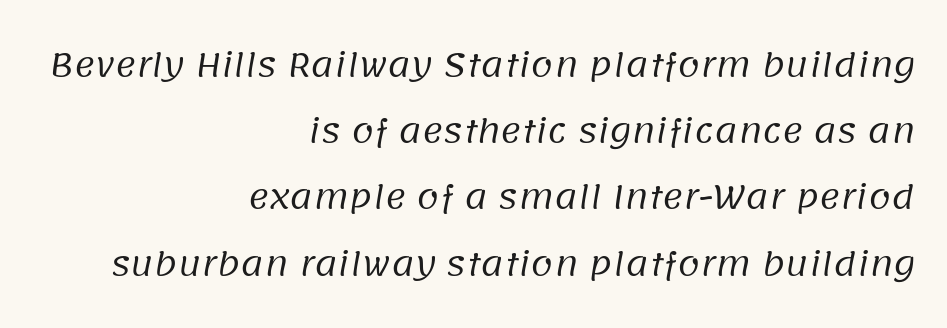
The image shows 32 px regular-weight sans-serif type; set right-aligned, loose line spacing (2.07x), normal letter spacing, not underlined; low stroke contrast and a large x-height.
